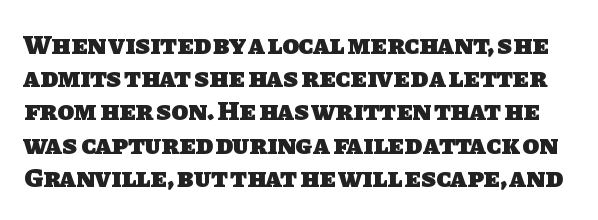
{"bold": "yes", "underline": "no", "line_spacing_ratio": 1.23, "letter_spacing": "normal", "letter_spacing_em": 0.0, "glyph_px": 27}
